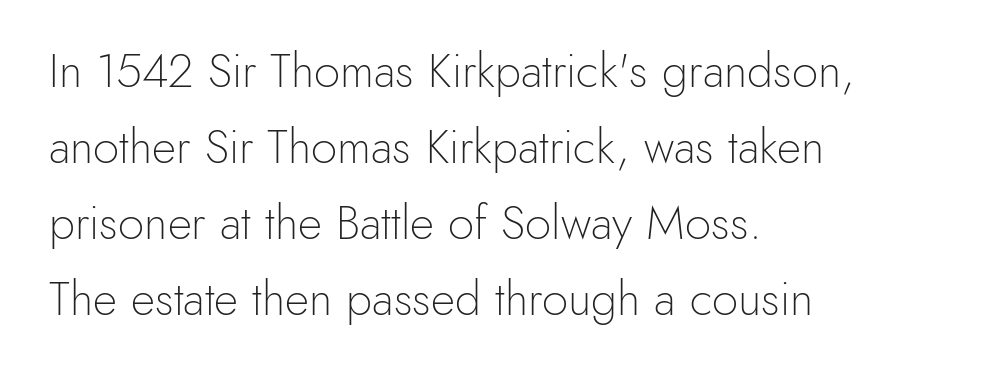
{"serif": "no", "italic": "no", "bold": "no", "weight": "light", "width": "normal", "x_height": "small", "monospaced": "no", "underline": "no", "align": "left", "line_spacing": "normal", "line_spacing_ratio": 1.62, "letter_spacing": "normal", "letter_spacing_em": 0.0, "glyph_px": 47}
